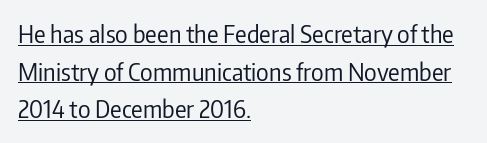
The image shows 24 px text type, upright; set left-aligned, normal line spacing (1.57x), normal letter spacing, underlined.
